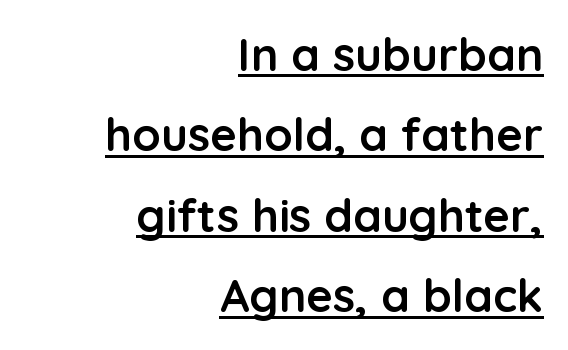
{"serif": "no", "italic": "no", "bold": "yes", "weight": "semibold", "width": "normal", "stroke_contrast": "low", "x_height": "medium", "monospaced": "no", "underline": "yes", "align": "right", "line_spacing_ratio": 1.75, "letter_spacing": "normal", "letter_spacing_em": 0.0, "glyph_px": 46}
